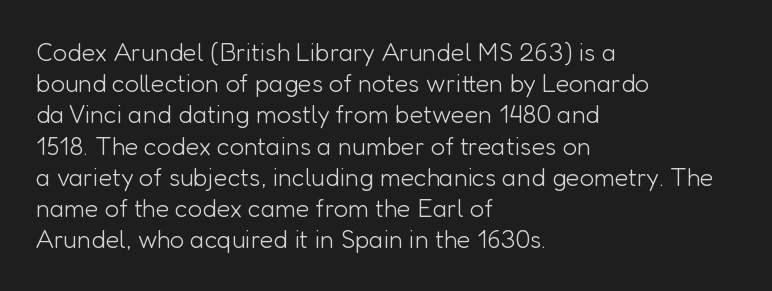
{"italic": "no", "bold": "no", "underline": "no", "align": "left", "line_spacing": "normal", "line_spacing_ratio": 1.25, "letter_spacing": "normal", "letter_spacing_em": 0.0, "glyph_px": 25}
